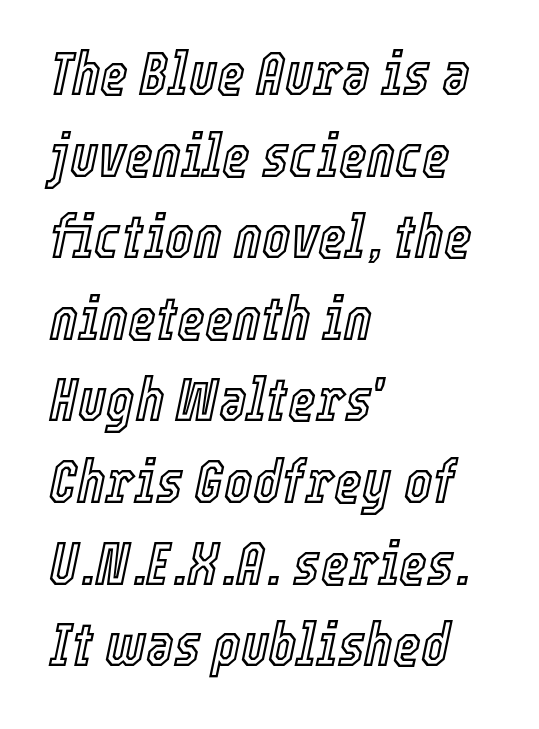
Q: Is the text italic (slanted)? A: Yes, it leans right by about 12 degrees.
Q: Is the text underlined? A: No.
Q: How is the paragraph aligned? A: Left-aligned.
Q: Is the spacing between letters normal or unusually wide? A: Normal.
Q: Is the spacing between lines tight, normal or loose? A: Normal.
Q: Width (condensed, normal, or wide)? A: Condensed.
Q: x-height? A: Medium.
Q: Monospaced? A: No.
